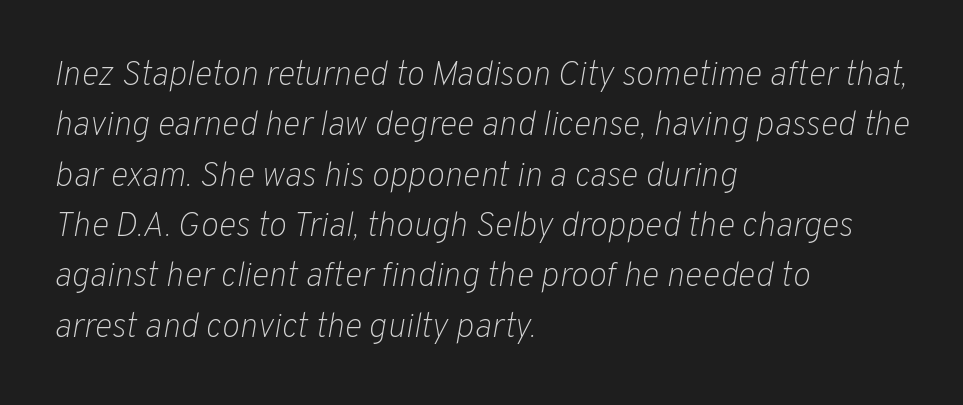
The image shows 34 px light type, italic (leaning right); set left-aligned, normal line spacing (1.48x), normal letter spacing, not underlined; low stroke contrast and a medium x-height.
